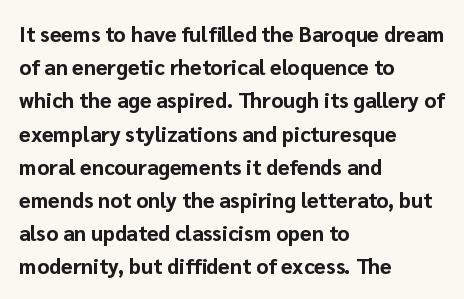
The font is running at its bold setting. Letters rest on an invisible, unmarked baseline. Students, note that the glyphs here touch the page at normal intervals. The rendering anchors every line to the left-hand side.
